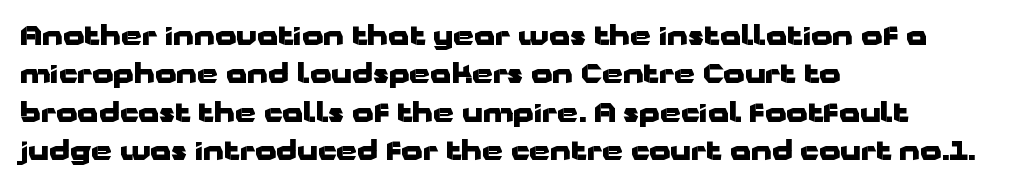
The image shows 27 px bold type, upright; set left-aligned, normal line spacing (1.42x), normal letter spacing, not underlined.
